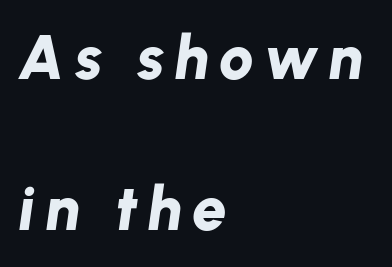
The image shows 62 px bold type, italic (leaning right); set left-aligned, loose line spacing (2.44x), not underlined; low stroke contrast and a medium x-height.
